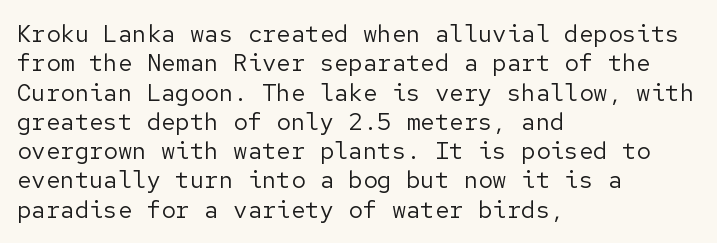
Notice how the stems are strictly vertical — no italics here. Standard letterfit; no display-style spreading of the glyphs. The space beneath each line is pristine and unruled. Counters stay open thanks to moderate or lighter strokes. A classic flush-left, rag-right setting is used for this passage.
